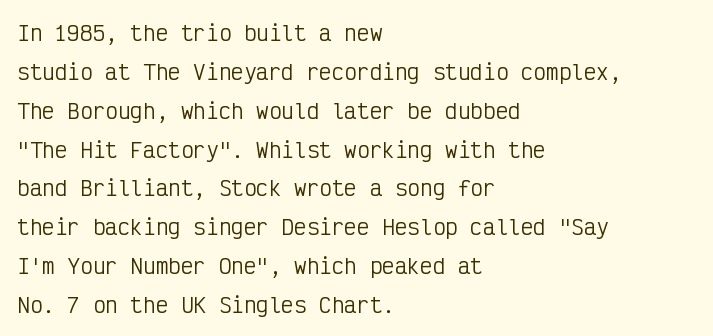
Heft: none added — not bold. Tall strokes in this sample are plumb rather than angled. Compared with a centered layout, this one pins lines to the left instead. You could call the tracking neutral — neither tight nor loose. The foot of each line stays bare and open.
